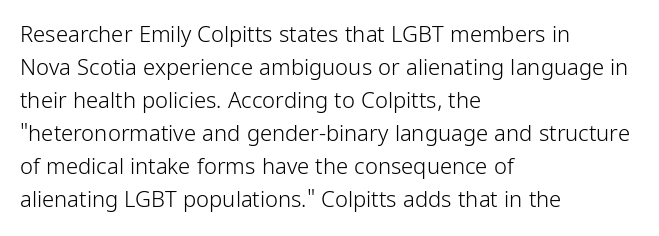
In terms of leading, this rendering sits right in the middle. Quick note: not italic, upright. Stems here are at most as thick as an everyday book face. Letter spacing: default.
